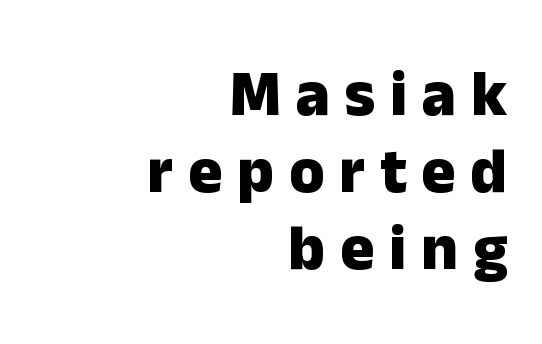
The image shows 64 px heavy sans-serif type, upright; set right-aligned, line spacing 1.2x, unusually wide letter spacing (+0.23 em), not underlined; low stroke contrast and a medium x-height.
